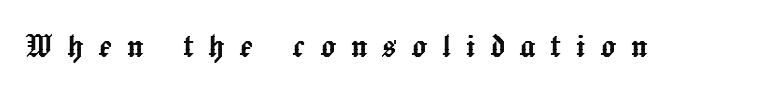
The image shows 40 px text type, upright; set unusually wide letter spacing (+0.36 em), not underlined; a medium x-height.
